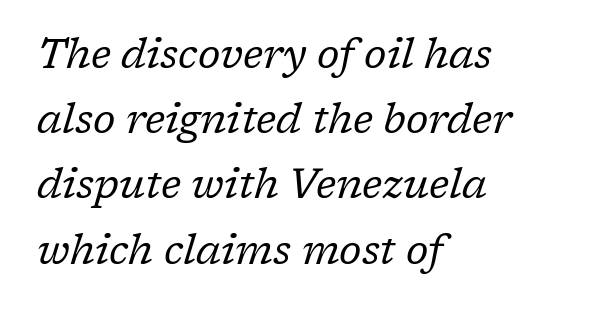
The letters sit at their default tracking, neither squeezed nor spread. I'd call this a serif setting — the letters wear small feet. If you drew a line through each stem, it would be angled. Baseline-to-baseline distance is the conventional proportion of letter height.
